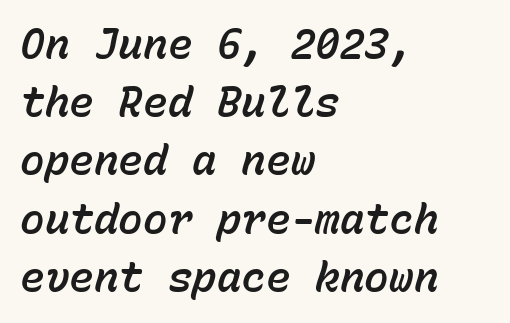
Check the space under the baseline: it is left empty. Does the leading feel generous? No, just average. Letter spacing: default. Here the designer chose a console-style face with uniform glyph widths. Tall strokes in this sample are angled rather than plumb. Is the block centered? No — it sits flush against the left margin.
